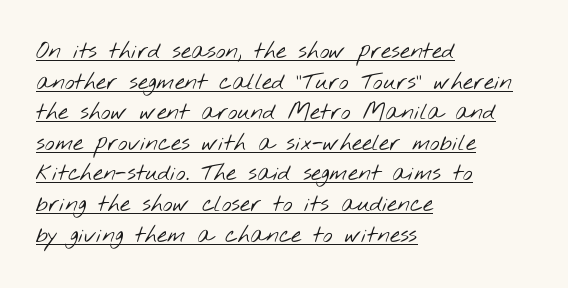
The image shows 23 px text type; set left-aligned, normal line spacing (1.33x), normal letter spacing, underlined.
